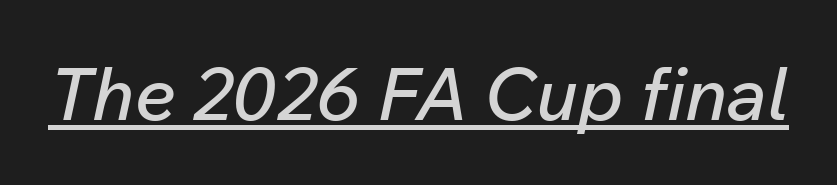
Emphasis is given by a line drawn under the lettering. Nothing unusual about the tracking: characters are spaced as the font intends. Emphasis-style slanted type is in use. You could not count columns in this text — the font is proportionally spaced.
